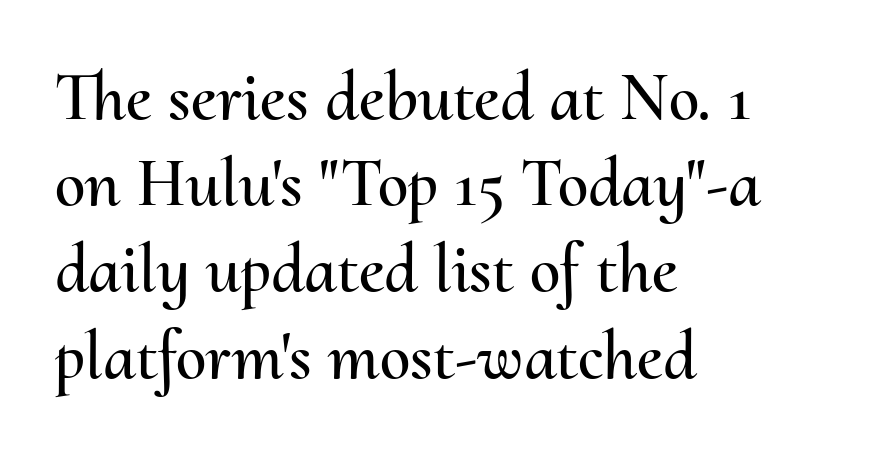
Nope, not italic — everything's standing straight. Lines of text with bare space underneath. The lines in this sample share a left origin and differ only in where they stop. Is this a fixed-width face? No — the glyphs have proportional, varying widths. Reading down the column, the eye jumps a familiar distance to each next line. Default kerning and tracking; the words read as compact shapes.
